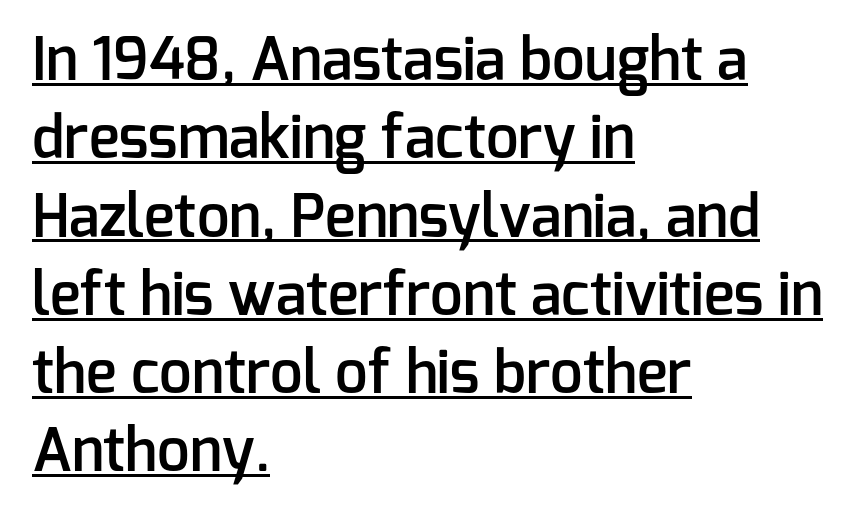
The image shows 58 px semibold sans-serif type, upright; set left-aligned, normal line spacing (1.35x), normal letter spacing, underlined; low stroke contrast and a medium x-height.
